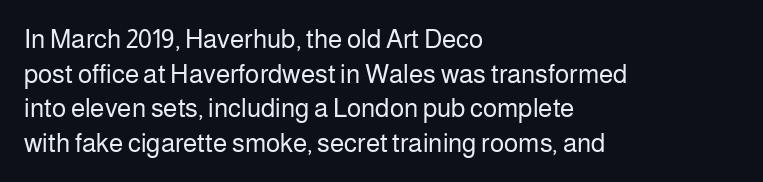
Q: Is the text bold? A: No.
Q: Is the text italic (slanted)? A: No, it is upright.
Q: Is the text underlined? A: No.
Q: How is the paragraph aligned? A: Left-aligned.
Q: Is the spacing between letters normal or unusually wide? A: Normal.
Q: Is the spacing between lines tight, normal or loose? A: Normal.
